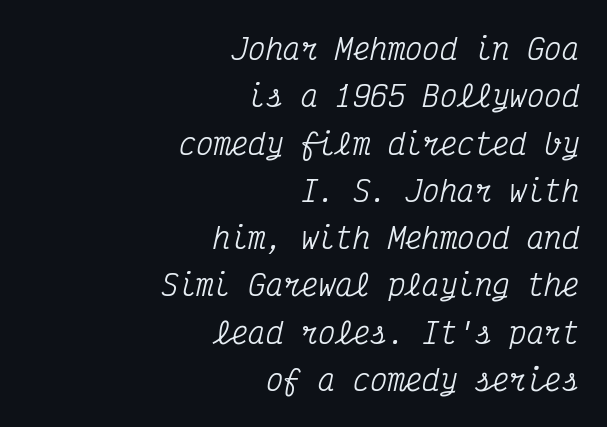
The image shows 29 px condensed serif type, italic (leaning right), monospaced; set right-aligned, normal line spacing (1.63x), normal letter spacing, not underlined; medium stroke contrast and a medium x-height.
